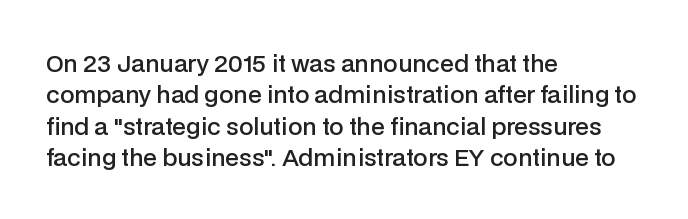
The image shows 23 px text type, upright; set left-aligned, normal line spacing (1.36x), normal letter spacing, not underlined.
